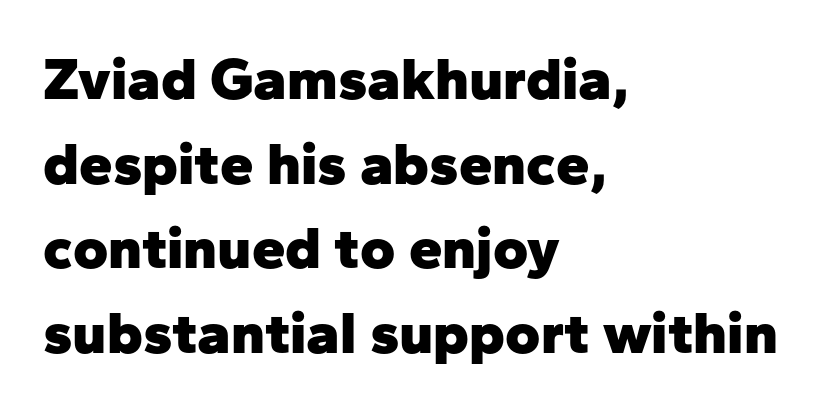
If you measured baseline to baseline, you'd find a middling distance. Proportional: the letters do not fall into vertical columns. Quick note: not italic, upright. Observe the absence of serifs on each vertical stroke in this sample. The rendering keeps characters at their native spacing.
